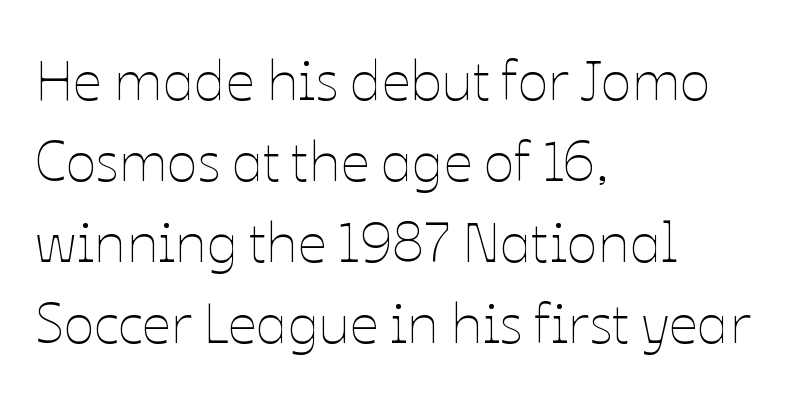
Q: Is the text bold? A: No.
Q: Is the text italic (slanted)? A: No, it is upright.
Q: Is the text underlined? A: No.
Q: How is the paragraph aligned? A: Left-aligned.
Q: Is the spacing between letters normal or unusually wide? A: Normal.
Q: Is the spacing between lines tight, normal or loose? A: Normal.
Q: Width (condensed, normal, or wide)? A: Normal.
Q: Stroke contrast? A: Low.
Q: x-height? A: Medium.
Q: Monospaced? A: No.
